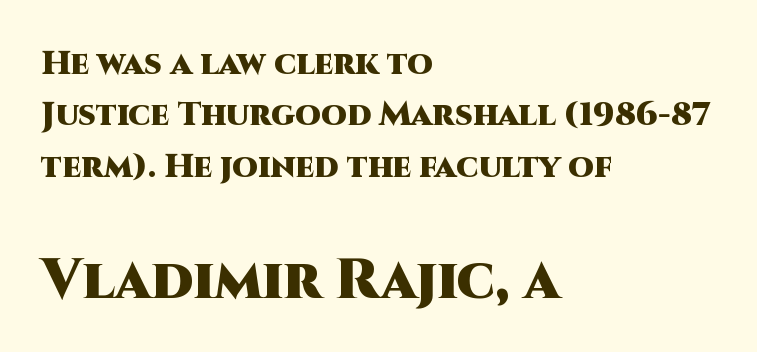
The letterforms sit shoulder to shoulder at normal distance. To sum up the face: it is a sans, with no serifs. Spacing verdict: proportional, widths tailored to each character. Underline: absent. Bold? Absolutely — the strokes are thick and heavy.
